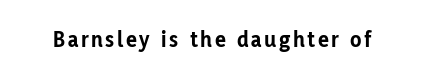
The image shows 23 px bold type, upright; set not underlined.
